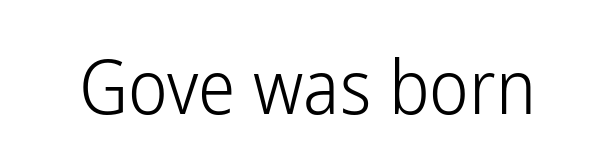
The font family rendered here belongs to the sans-serif group. Character widths vary here, with narrow letters taking less room than wide ones. The baseline area is clear. Upright lettering throughout. Compared with typical body copy, the letter spacing here is the same. Unbolded letterforms with no extra heft.
